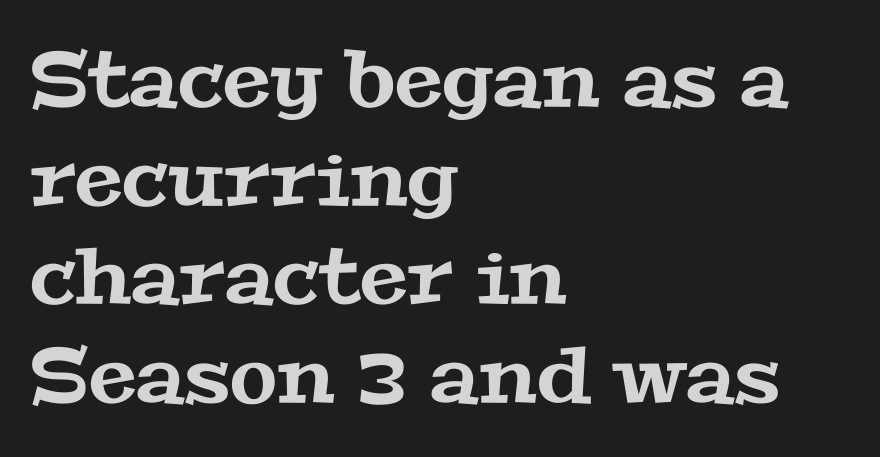
{"serif": "yes", "width": "wide", "stroke_contrast": "medium", "x_height": "medium", "monospaced": "no", "underline": "no", "align": "left", "line_spacing": "normal", "line_spacing_ratio": 1.28, "letter_spacing": "normal", "letter_spacing_em": 0.0, "glyph_px": 77}
